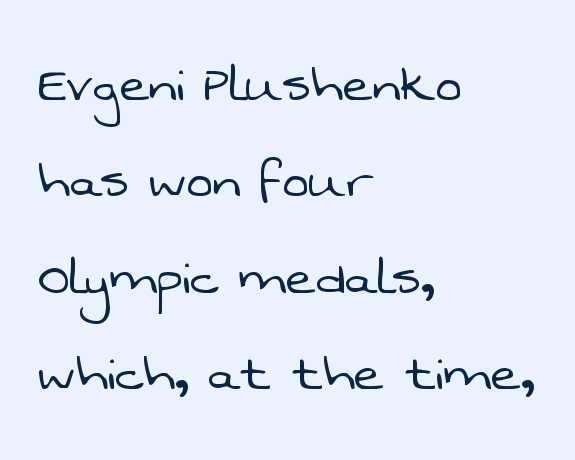
What's the leading like? Ordinary, nothing unusual. Typeset ragged right — the left edge is the straight one. The typesetting does not lean heavy: it is not bold. The face used here is a sans, in the tradition of grotesques and geometrics. Do the characters align in a grid? No, the font is proportional. The foot of each line stays bare and open.
